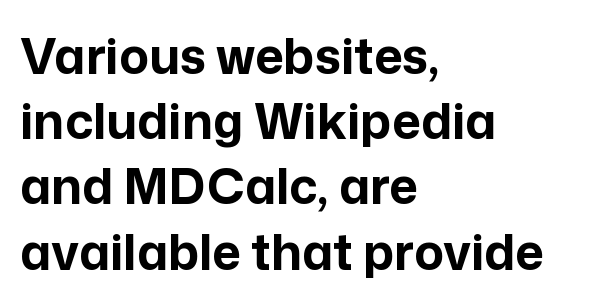
{"serif": "no", "italic": "no", "bold": "yes", "weight": "bold", "width": "normal", "stroke_contrast": "low", "x_height": "medium", "monospaced": "no", "underline": "no", "align": "left", "line_spacing": "normal", "line_spacing_ratio": 1.33, "letter_spacing": "normal", "letter_spacing_em": 0.0, "glyph_px": 49}
